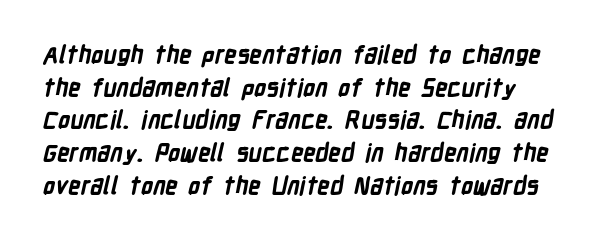
{"bold": "yes", "underline": "no", "line_spacing": "normal", "line_spacing_ratio": 1.36, "letter_spacing": "normal", "letter_spacing_em": 0.0, "glyph_px": 24}
